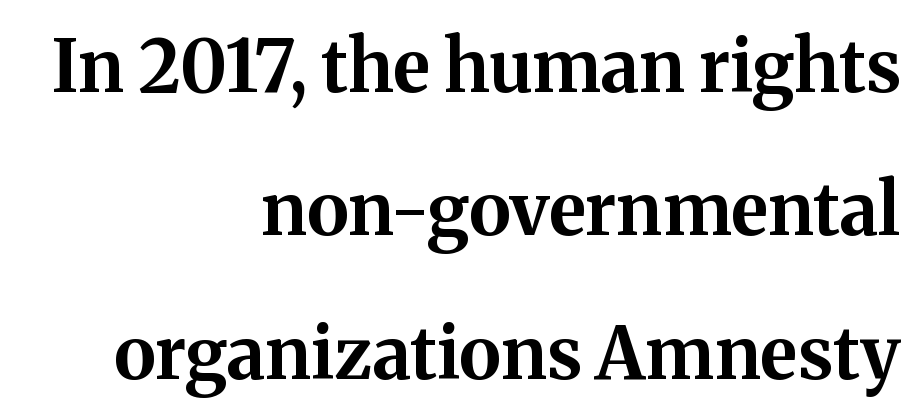
The image shows 72 px bold serif type, upright; set right-aligned, loose line spacing (1.99x), normal letter spacing, not underlined; medium stroke contrast and a medium x-height.
